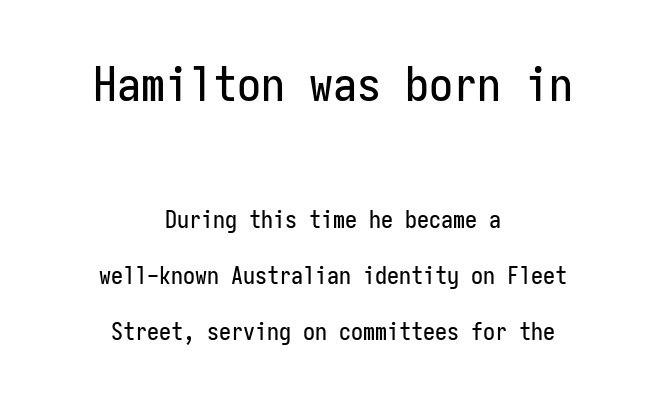
The image shows 48 px condensed sans-serif type, upright, monospaced; set centered, loose line spacing (2.33x), normal letter spacing, not underlined; the first (top) block is 2.0x larger; low stroke contrast and a medium x-height.
